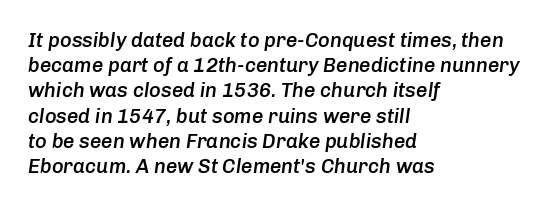
{"italic": "yes", "lean": "right", "slant_degrees": 8, "bold": "semi", "underline": "no", "align": "left", "line_spacing": "normal", "line_spacing_ratio": 1.26, "letter_spacing": "normal", "letter_spacing_em": 0.0, "glyph_px": 20}
